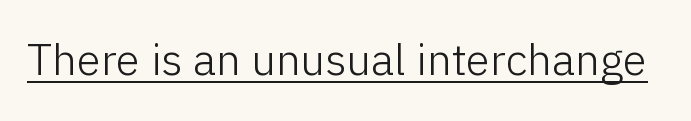
Q: Is the text bold? A: No.
Q: Is the text italic (slanted)? A: No, it is upright.
Q: Is the typeface a serif or a sans-serif typeface? A: Sans-serif.
Q: Is the text underlined? A: Yes.
Q: Is the spacing between letters normal or unusually wide? A: Normal.
Q: Width (condensed, normal, or wide)? A: Normal.
Q: Stroke contrast? A: Low.
Q: x-height? A: Medium.
Q: Monospaced? A: No.
